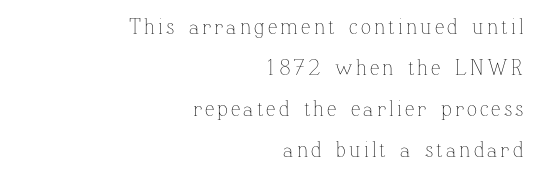
In terms of posture, this sample is upright. Lines of text with bare space underneath. A student would call this right alignment; a typographer would say flush right, rag left. Weight: in the light-to-regular range. The space between consecutive lines is lavish.
